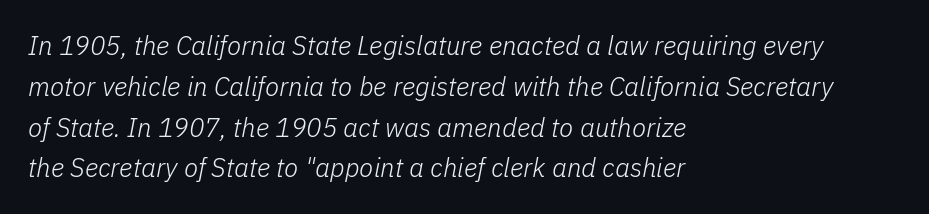
Q: Is the text bold? A: No.
Q: Is the text italic (slanted)? A: Yes, it leans right by about 11 degrees.
Q: Is the text underlined? A: No.
Q: How is the paragraph aligned? A: Left-aligned.
Q: Is the spacing between letters normal or unusually wide? A: Normal.
Q: Is the spacing between lines tight, normal or loose? A: Normal.
